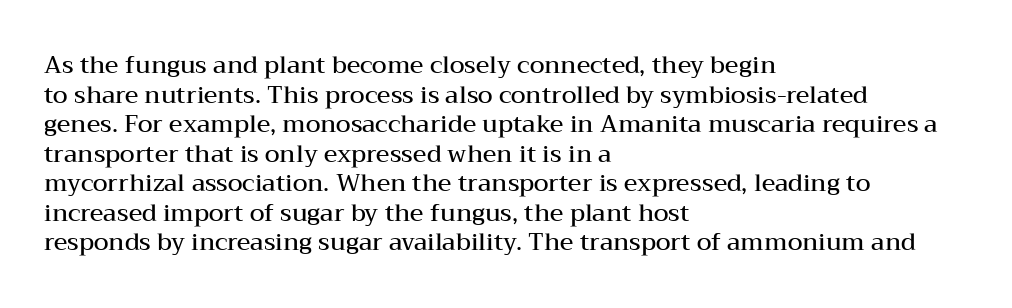
Q: Is the text bold? A: Semi-bold.
Q: Is the text italic (slanted)? A: No, it is upright.
Q: Is the text underlined? A: No.
Q: How is the paragraph aligned? A: Left-aligned.
Q: Is the spacing between letters normal or unusually wide? A: Normal.
